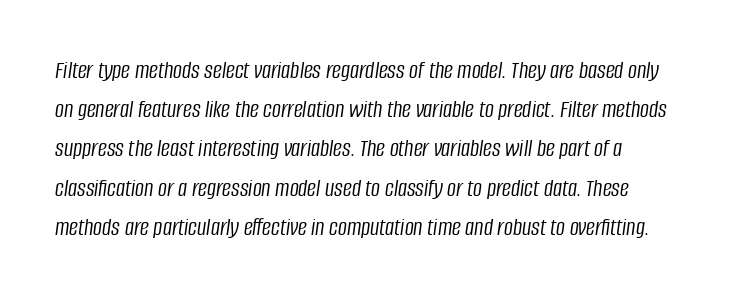
The image shows 25 px text type, italic (leaning right); set normal line spacing (1.57x), normal letter spacing, not underlined.
